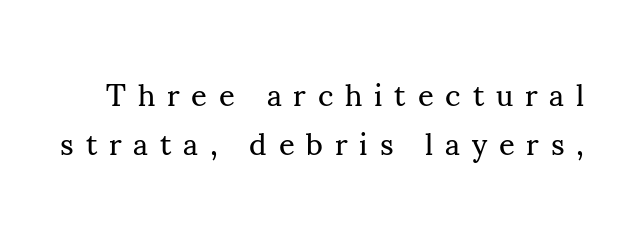
{"serif": "yes", "italic": "no", "bold": "no", "weight": "regular", "width": "normal", "stroke_contrast": "medium", "x_height": "small", "monospaced": "no", "underline": "no", "line_spacing": "normal", "line_spacing_ratio": 1.59, "letter_spacing": "wide", "letter_spacing_em": 0.38, "glyph_px": 31}
